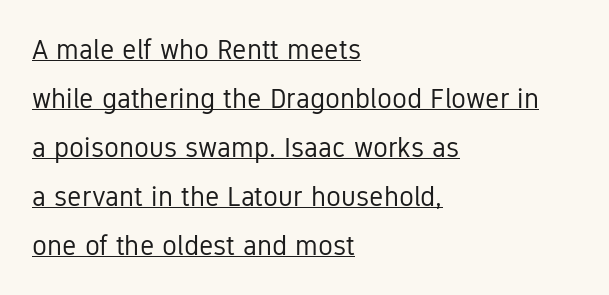
Honestly, the underline is the first thing you notice here. You could not count columns in this text — the font is proportionally spaced. Nobody touched the tracking dial on this one. The typesetter chose a ragged-right arrangement here. The weight tops out at a normal text grade.
